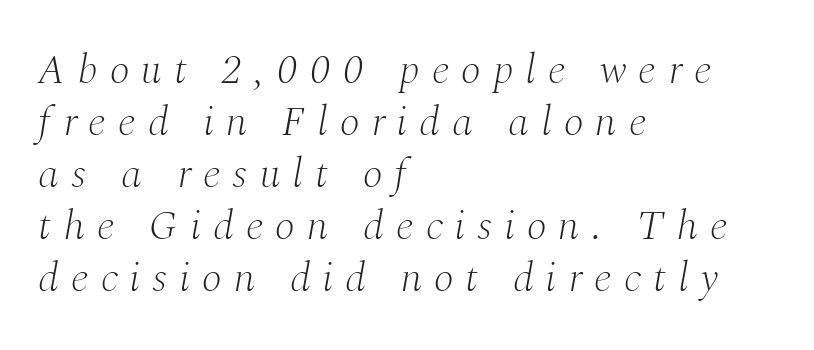
Q: Is the text bold? A: No.
Q: Is the text italic (slanted)? A: Yes, it leans right by about 10 degrees.
Q: Is the typeface a serif or a sans-serif typeface? A: Serif.
Q: Is the text underlined? A: No.
Q: How is the paragraph aligned? A: Left-aligned.
Q: Is the spacing between letters normal or unusually wide? A: Unusually wide.
Q: Width (condensed, normal, or wide)? A: Normal.
Q: Stroke contrast? A: Medium.
Q: x-height? A: Medium.
Q: Monospaced? A: No.
